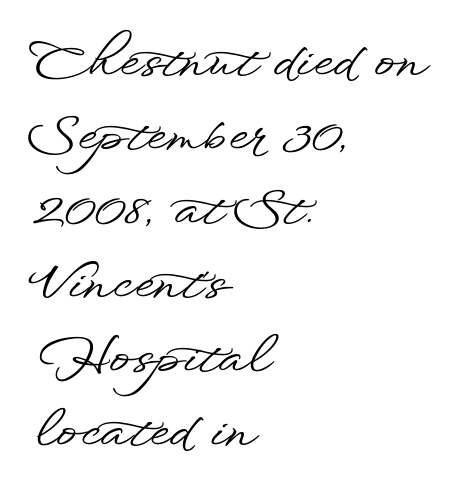
{"serif": "no", "width": "wide", "stroke_contrast": "low", "x_height": "small", "monospaced": "no", "underline": "no", "align": "left", "line_spacing": "normal", "line_spacing_ratio": 1.45, "letter_spacing": "normal", "letter_spacing_em": 0.0, "glyph_px": 51}
